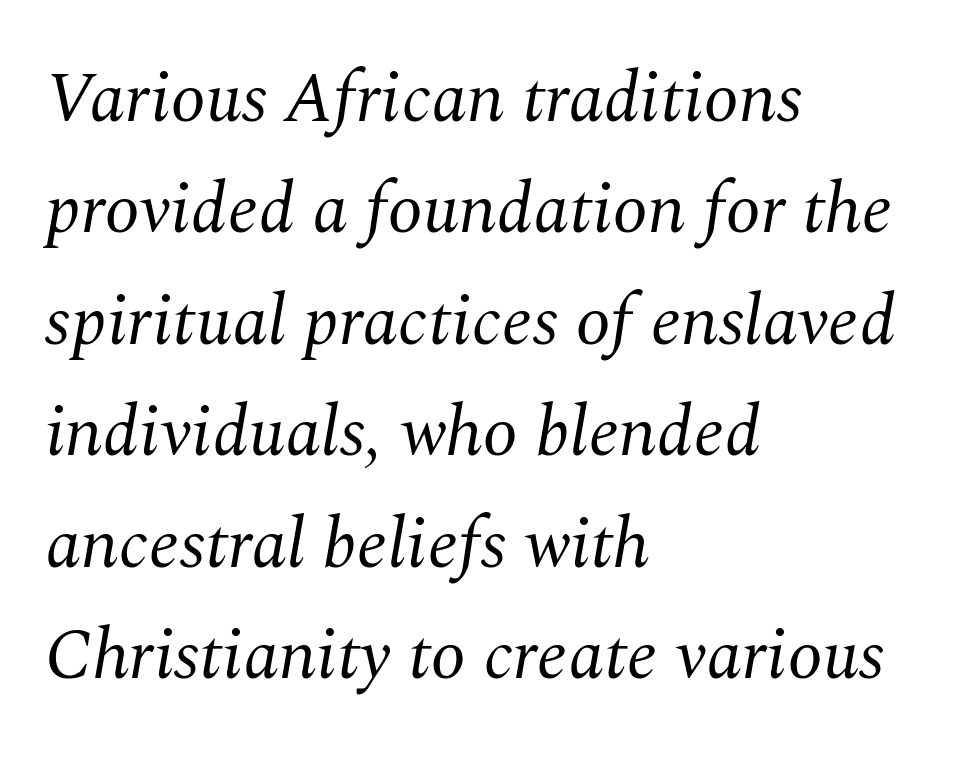
Q: Is the text bold? A: No.
Q: Is the text italic (slanted)? A: Yes, it leans right by about 10 degrees.
Q: Is the typeface a serif or a sans-serif typeface? A: Serif.
Q: Is the text underlined? A: No.
Q: How is the paragraph aligned? A: Left-aligned.
Q: Is the spacing between letters normal or unusually wide? A: Normal.
Q: Is the spacing between lines tight, normal or loose? A: Normal.
Q: Width (condensed, normal, or wide)? A: Normal.
Q: Stroke contrast? A: Medium.
Q: x-height? A: Medium.
Q: Monospaced? A: No.
